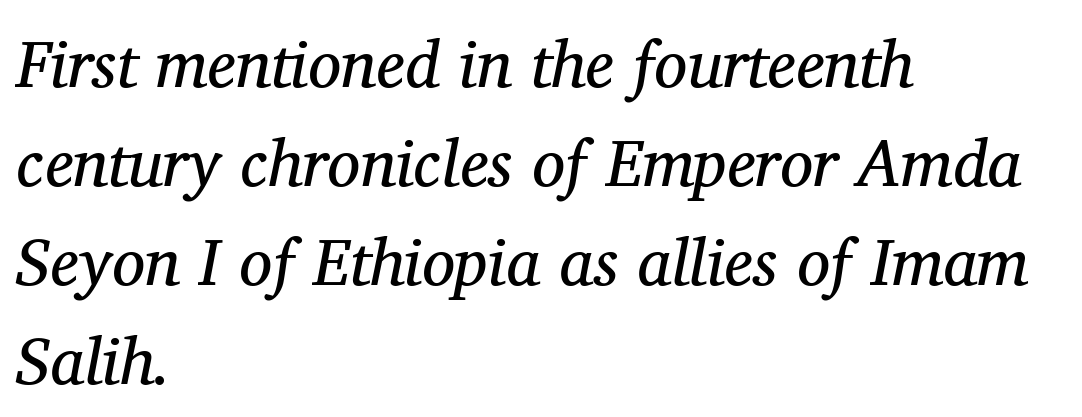
Q: Is the text bold? A: No.
Q: Is the text italic (slanted)? A: Yes, it leans right by about 11 degrees.
Q: Is the typeface a serif or a sans-serif typeface? A: Serif.
Q: Is the text underlined? A: No.
Q: How is the paragraph aligned? A: Left-aligned.
Q: Is the spacing between letters normal or unusually wide? A: Normal.
Q: Is the spacing between lines tight, normal or loose? A: Normal.
Q: Width (condensed, normal, or wide)? A: Normal.
Q: Stroke contrast? A: Medium.
Q: x-height? A: Medium.
Q: Monospaced? A: No.
